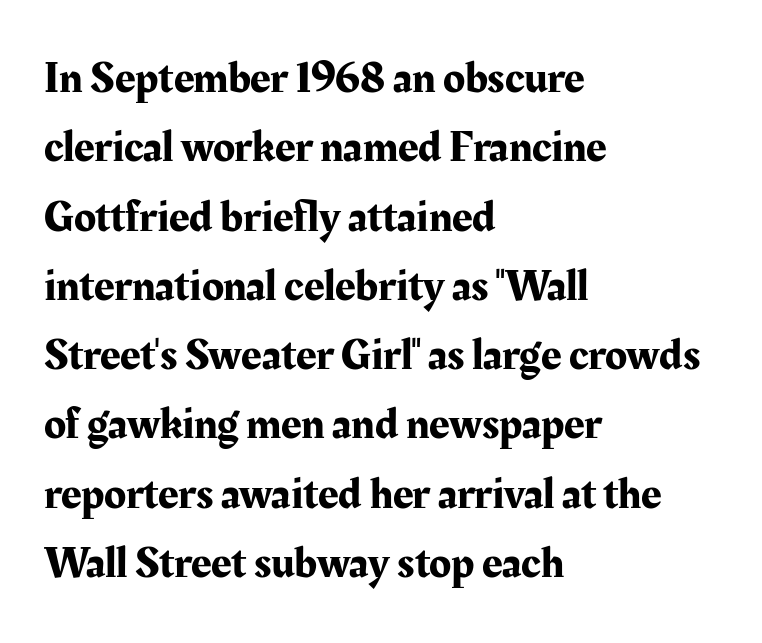
Q: Is the text italic (slanted)? A: No, it is upright.
Q: Is the typeface a serif or a sans-serif typeface? A: Serif.
Q: Is the text underlined? A: No.
Q: How is the paragraph aligned? A: Left-aligned.
Q: Is the spacing between letters normal or unusually wide? A: Normal.
Q: Is the spacing between lines tight, normal or loose? A: Normal.
Q: Width (condensed, normal, or wide)? A: Normal.
Q: Stroke contrast? A: Medium.
Q: x-height? A: Medium.
Q: Monospaced? A: No.
